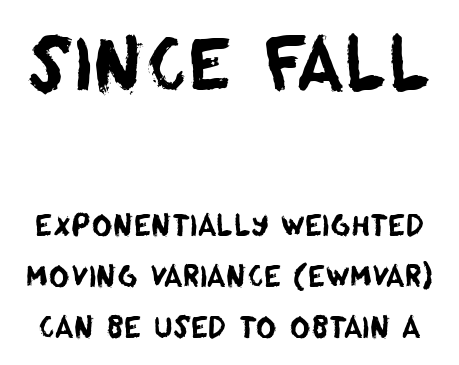
You could not count columns in this text — the font is proportionally spaced. Here the glyphs are tracked normally, forming tight word shapes. You get the large type first, then a drop to smaller type. Font category for this specimen: sans-serif. Type without underlining.
